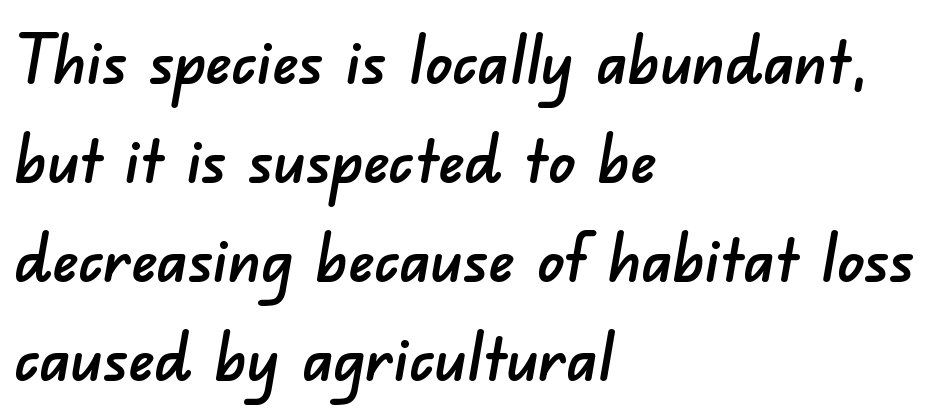
Successive baselines arrive at the customary interval. Nothing unusual about the tracking: characters are spaced as the font intends. Notice how the passage keeps a crisp vertical edge on the left only. Note: no serifs on the glyphs. Each letter keeps its own natural width here, so spacing adapts to shape.
